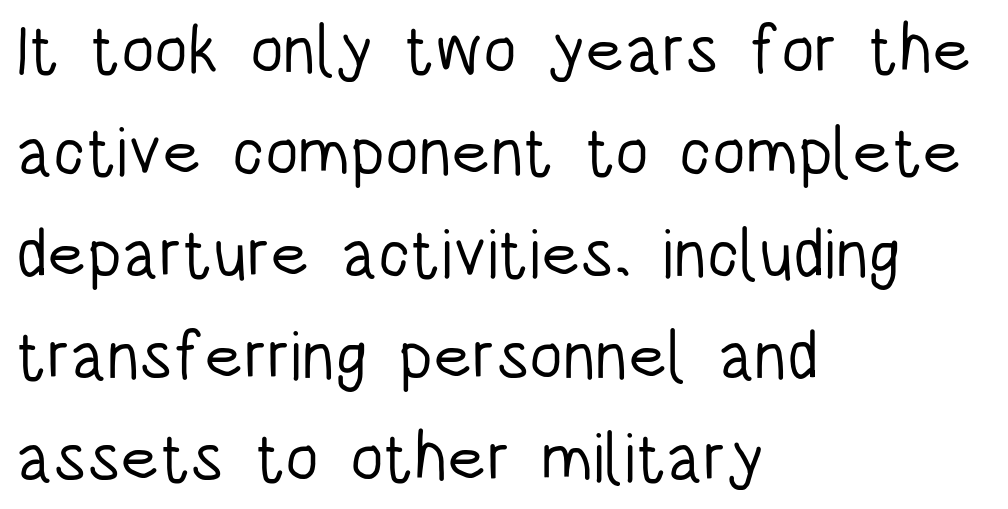
Q: Is the text bold? A: No.
Q: Is the text italic (slanted)? A: No, it is upright.
Q: Is the typeface a serif or a sans-serif typeface? A: Sans-serif.
Q: Is the text underlined? A: No.
Q: How is the paragraph aligned? A: Left-aligned.
Q: Is the spacing between letters normal or unusually wide? A: Normal.
Q: Is the spacing between lines tight, normal or loose? A: Normal.
Q: Width (condensed, normal, or wide)? A: Condensed.
Q: Stroke contrast? A: Low.
Q: x-height? A: Large.
Q: Monospaced? A: No.
